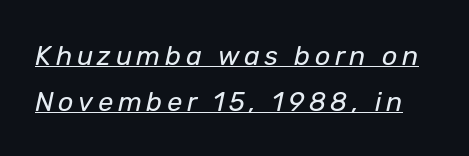
Somebody hit Ctrl+U on this one — the words are underlined. Reading down the column, the eye jumps a familiar distance to each next line. This is not heavy type; no bold has been used. Rendered with sloped, italic letterforms.
